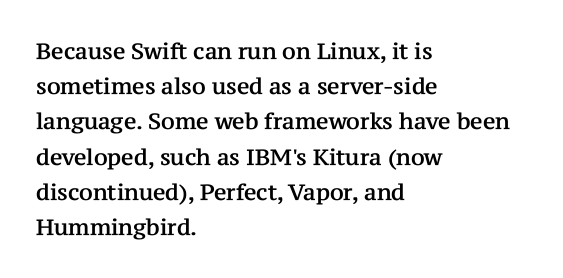
{"italic": "no", "underline": "no", "align": "left", "line_spacing": "normal", "line_spacing_ratio": 1.6, "letter_spacing": "normal", "letter_spacing_em": 0.0, "glyph_px": 22}
